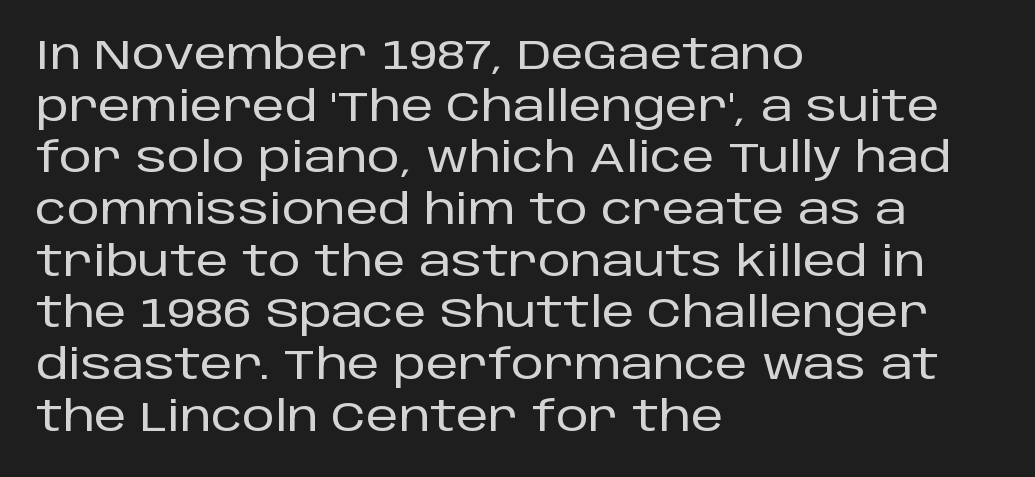
The image shows 41 px sans-serif type, upright; set left-aligned, normal line spacing (1.26x), normal letter spacing, not underlined; low stroke contrast and a large x-height.
